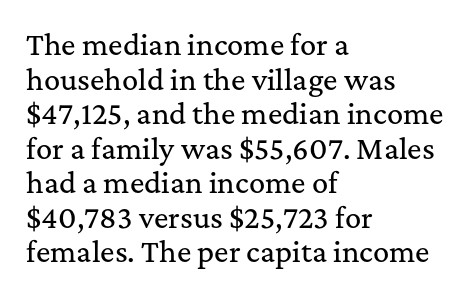
The image shows 27 px text type, upright; set left-aligned, normal line spacing (1.28x), normal letter spacing, not underlined.
